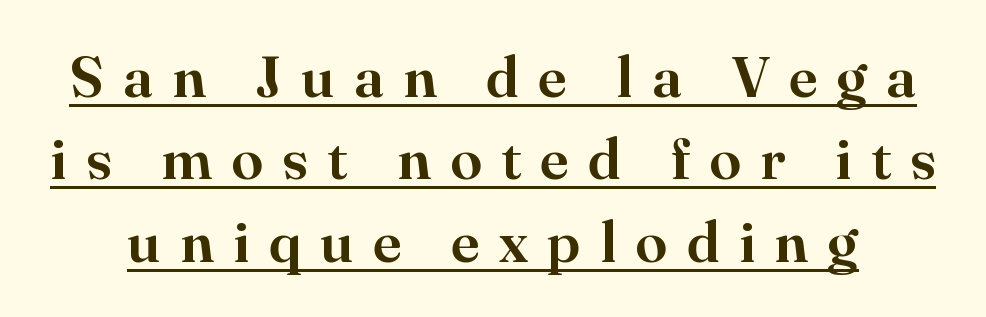
The image shows 58 px serif type, upright; set normal line spacing (1.42x), unusually wide letter spacing (+0.33 em), underlined; high stroke contrast and a small x-height.
